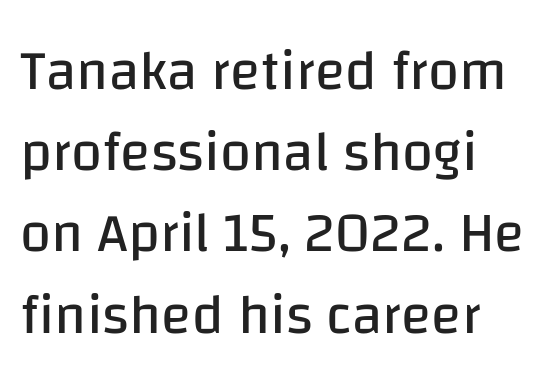
Nothing sits at the stroke ends, so this counts as sans-serif. These lines are rendered in a variable-pitch font. Horizontal alignment here is leftward, the default for most running prose. Each stroke keeps to a modest, everyday thickness or less. The string is rendered with underlining switched off.
